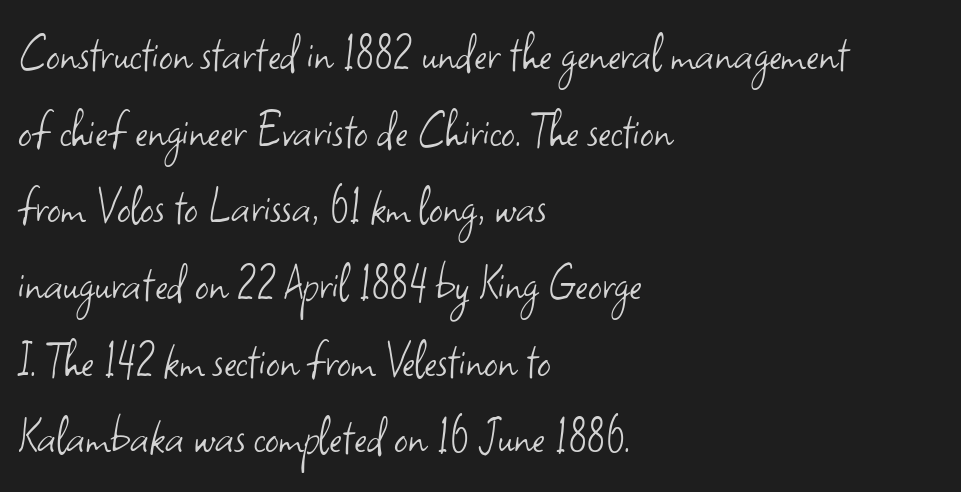
Q: Is the text bold? A: No.
Q: Is the text italic (slanted)? A: Yes.
Q: Is the typeface a serif or a sans-serif typeface? A: Sans-serif.
Q: Is the text underlined? A: No.
Q: How is the paragraph aligned? A: Left-aligned.
Q: Is the spacing between letters normal or unusually wide? A: Normal.
Q: Is the spacing between lines tight, normal or loose? A: Normal.
Q: Width (condensed, normal, or wide)? A: Normal.
Q: Stroke contrast? A: Low.
Q: x-height? A: Small.
Q: Monospaced? A: No.
